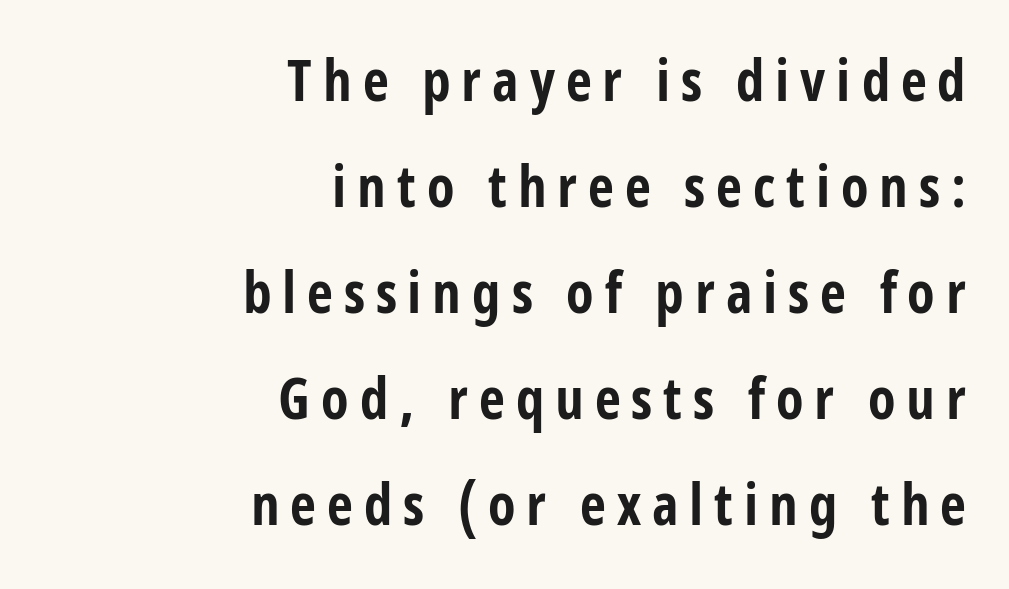
The image shows 57 px bold, condensed sans-serif type, upright; set right-aligned, line spacing 1.86x, not underlined; low stroke contrast and a medium x-height.
